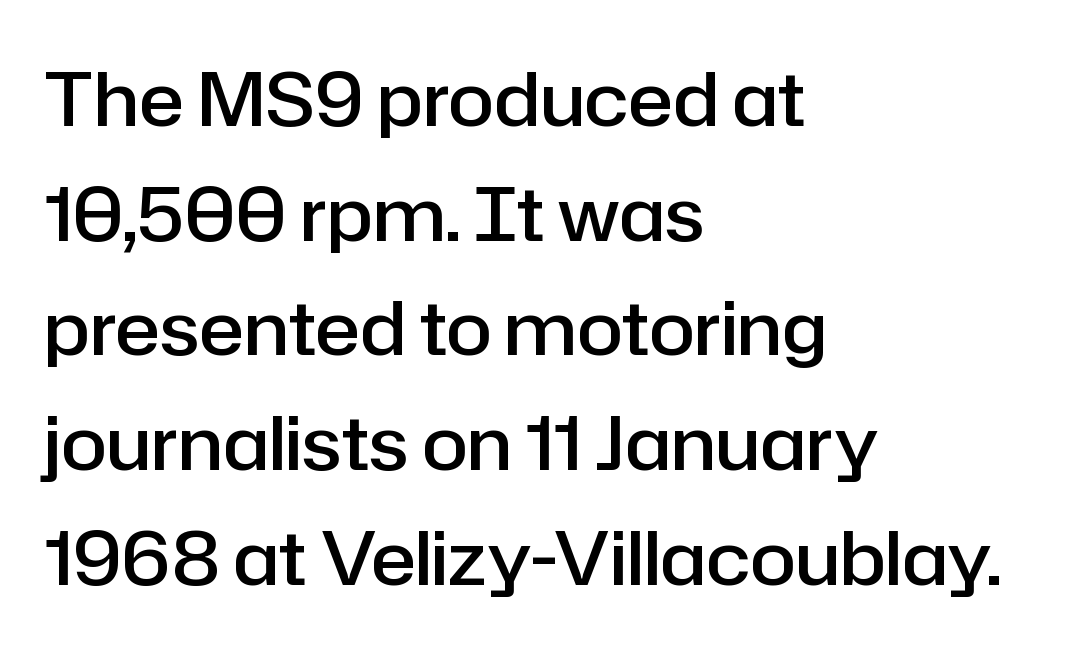
{"serif": "no", "italic": "no", "bold": "semi", "weight": "semibold", "width": "normal", "stroke_contrast": "low", "x_height": "medium", "monospaced": "no", "underline": "no", "align": "left", "line_spacing": "normal", "line_spacing_ratio": 1.53, "letter_spacing": "normal", "letter_spacing_em": 0.0, "glyph_px": 75}
